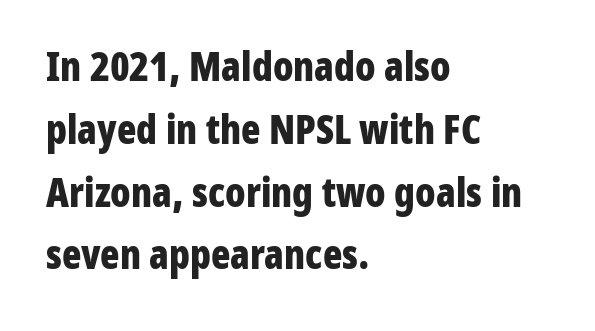
Q: Is the text bold? A: Yes.
Q: Is the text italic (slanted)? A: No, it is upright.
Q: Is the typeface a serif or a sans-serif typeface? A: Sans-serif.
Q: Is the text underlined? A: No.
Q: How is the paragraph aligned? A: Left-aligned.
Q: Is the spacing between letters normal or unusually wide? A: Normal.
Q: Is the spacing between lines tight, normal or loose? A: Normal.
Q: Width (condensed, normal, or wide)? A: Condensed.
Q: Stroke contrast? A: Low.
Q: x-height? A: Medium.
Q: Monospaced? A: No.
